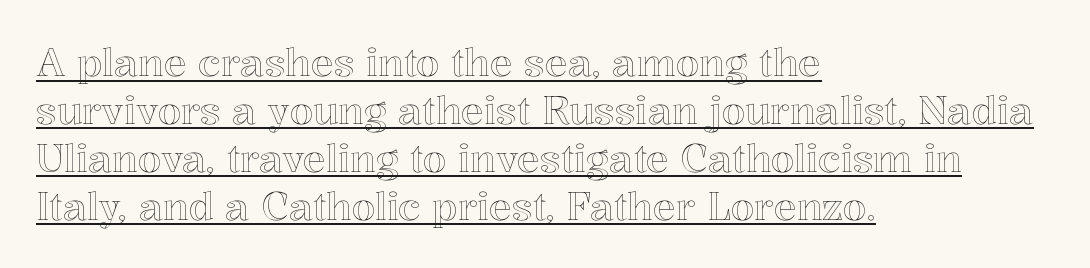
{"italic": "no", "width": "normal", "x_height": "medium", "monospaced": "no", "underline": "yes", "align": "left", "line_spacing": "normal", "line_spacing_ratio": 1.26, "letter_spacing": "normal", "letter_spacing_em": 0.0, "glyph_px": 38}
